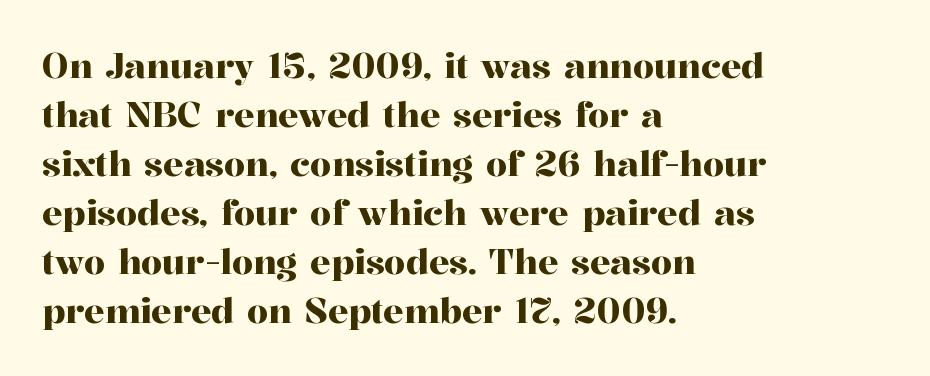
{"serif": "yes", "italic": "no", "width": "normal", "stroke_contrast": "high", "x_height": "medium", "monospaced": "no", "underline": "no", "align": "left", "line_spacing": "normal", "line_spacing_ratio": 1.44, "letter_spacing": "normal", "letter_spacing_em": 0.0, "glyph_px": 34}
